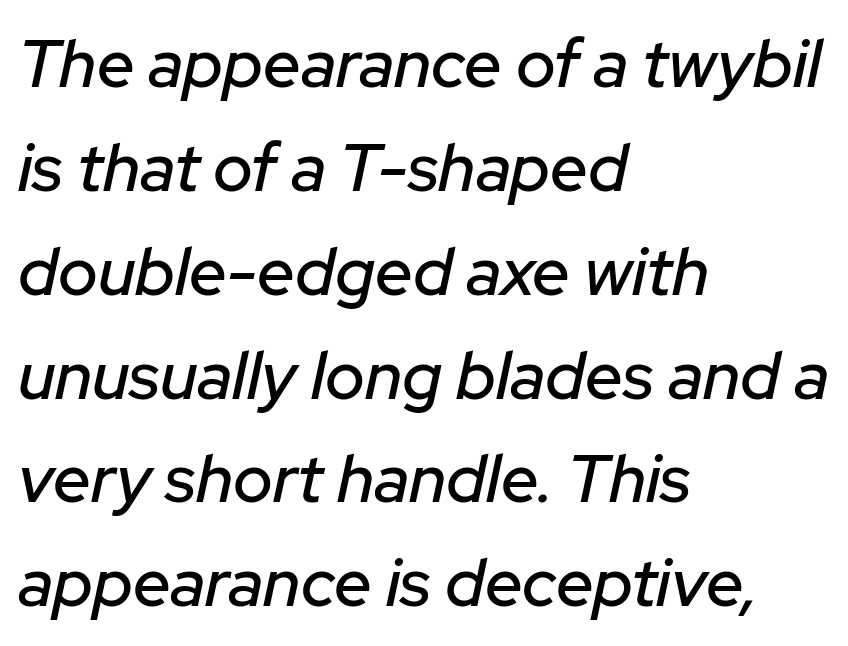
The whole block is typeset with a tilt. A clean baseline with only descenders dipping below it. The tracking reads as untouched default to a designer's eye. Here the designer chose a conventional face with non-uniform glyph widths. Students, observe: this is what conventionally led text looks like.
